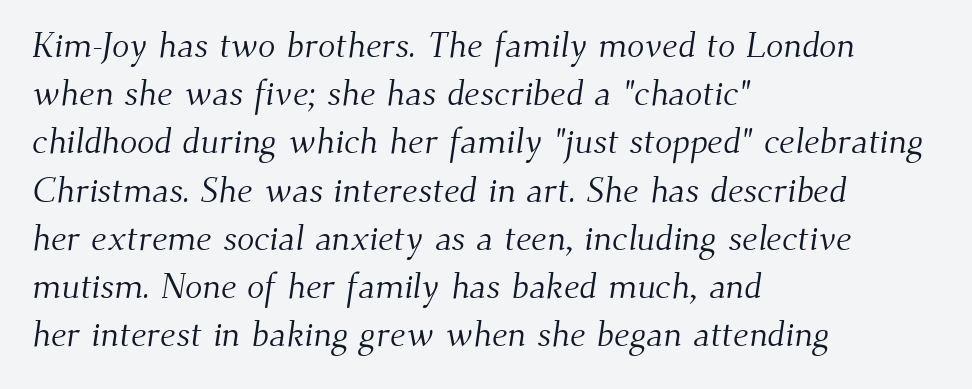
The image shows 36 px light serif type; set left-aligned, normal line spacing (1.34x), normal letter spacing, not underlined; medium stroke contrast and a small x-height.
